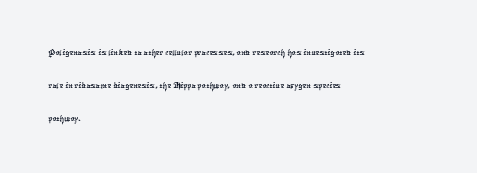
The image shows 21 px text type; set left-aligned, normal line spacing (1.56x), normal letter spacing, not underlined.
